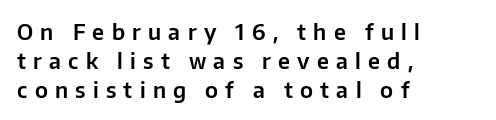
The tracking jumps out immediately: characters are airy and widely separated. These lines stack with their left ends in a neat column. The lettering stays uniformly vertical, giving the passage a roman look. The line-height multiplier appears to be the usual default. Nobody drew a line under any word here.
